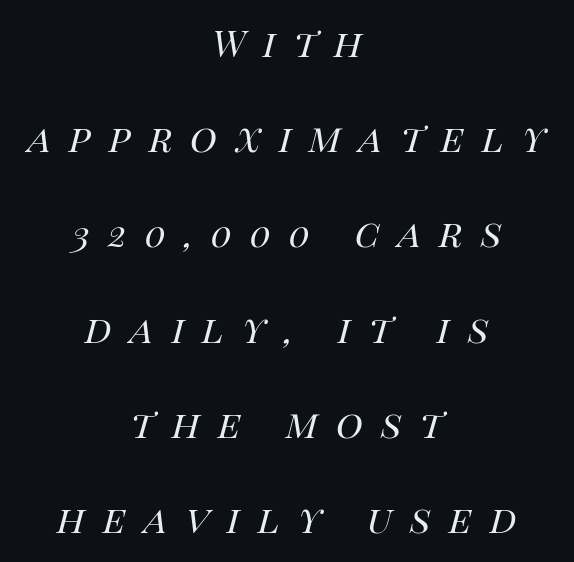
The passage shown stacks its lines with a broad gap. The specimen reads as italic at a glance. Character widths vary here, with narrow letters taking less room than wide ones. Each line is balanced around a shared central axis.
